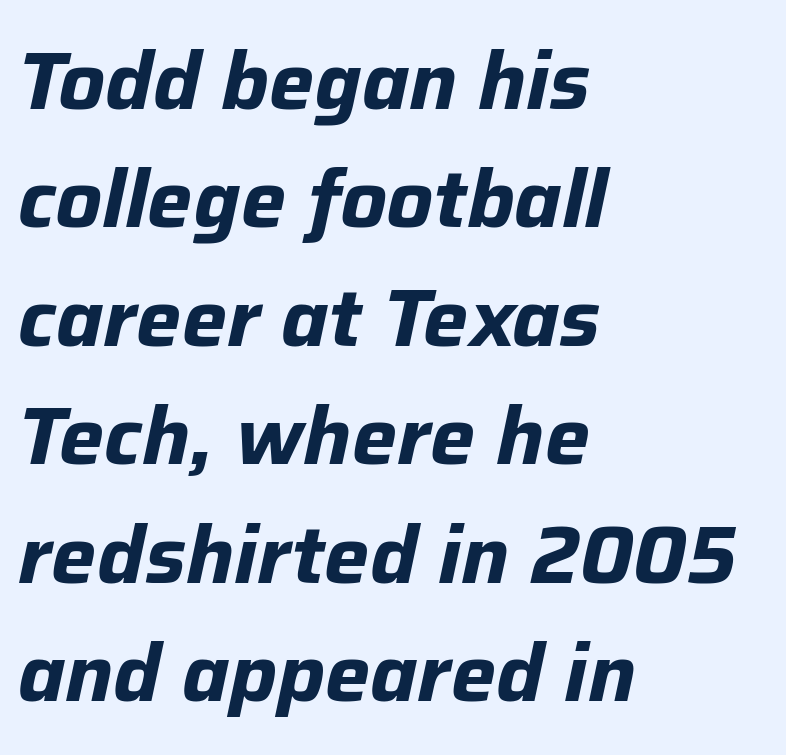
Its strokes are broad and dark, the hallmark of bold type. You could not count columns in this text — the font is proportionally spaced. Visually the block forms a straight wall on the left and a jagged coastline on the right. Glance below the letters and you will spot only blank space. Is the type slanted? Yes — the strokes lean at a clear angle.
